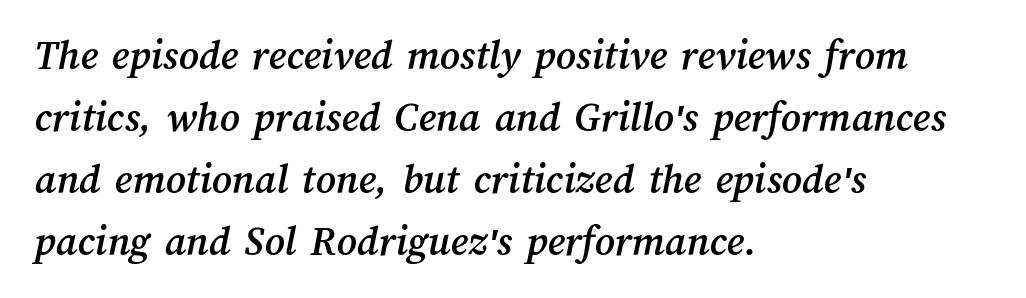
The image shows 43 px text type; set left-aligned, normal line spacing (1.44x), normal letter spacing, not underlined; medium stroke contrast and a medium x-height.
